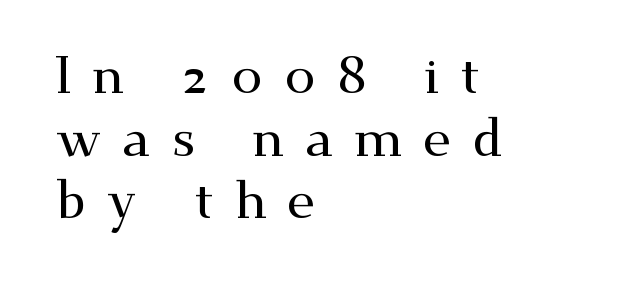
{"serif": "yes", "italic": "no", "width": "wide", "stroke_contrast": "medium", "x_height": "small", "monospaced": "no", "underline": "no", "align": "left", "line_spacing_ratio": 1.18, "letter_spacing": "wide", "letter_spacing_em": 0.39, "glyph_px": 53}
